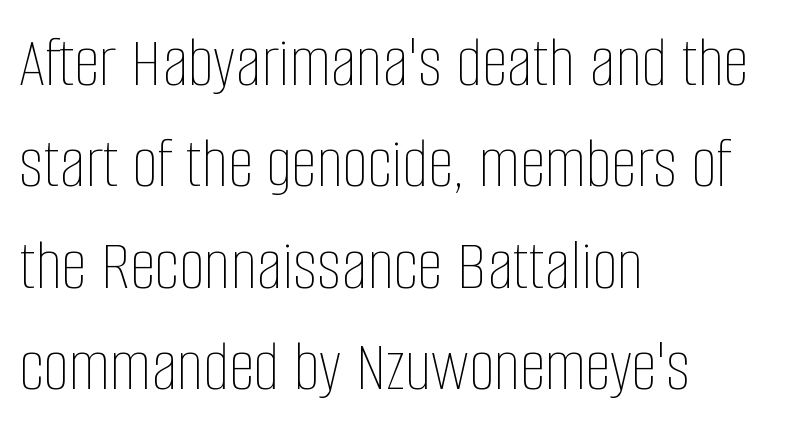
Q: Is the text bold? A: No.
Q: Is the text italic (slanted)? A: No, it is upright.
Q: Is the text underlined? A: No.
Q: How is the paragraph aligned? A: Left-aligned.
Q: Is the spacing between letters normal or unusually wide? A: Normal.
Q: Is the spacing between lines tight, normal or loose? A: Normal.
Q: Width (condensed, normal, or wide)? A: Condensed.
Q: Stroke contrast? A: Low.
Q: x-height? A: Large.
Q: Monospaced? A: No.
